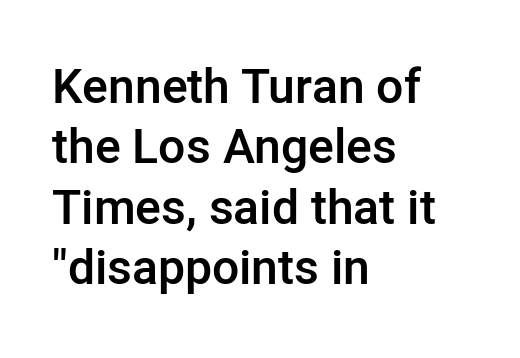
The characters look somewhat weighty, a semibold short of true bold. These lines were composed using upright roman letters. The typeface chosen for these lines omits serifs. This sample is left-justified, so line endings fall wherever the words run out. Each letter keeps its own natural width here, so spacing adapts to shape. The foot of each line stays bare and open.
